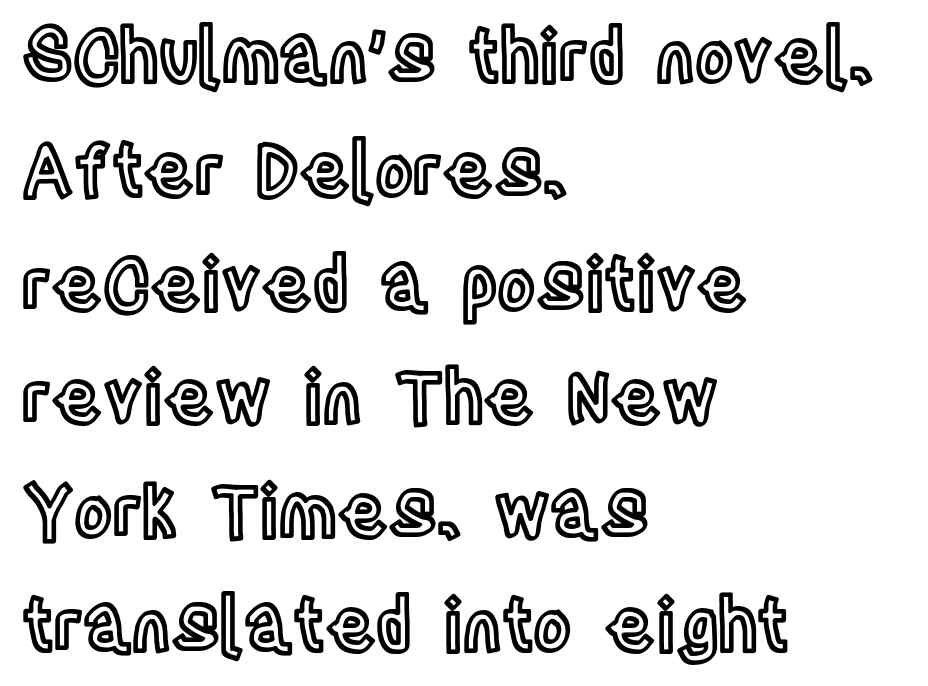
Q: Is the text italic (slanted)? A: No, it is upright.
Q: Is the text underlined? A: No.
Q: How is the paragraph aligned? A: Left-aligned.
Q: Is the spacing between letters normal or unusually wide? A: Normal.
Q: Is the spacing between lines tight, normal or loose? A: Normal.
Q: Width (condensed, normal, or wide)? A: Condensed.
Q: x-height? A: Large.
Q: Monospaced? A: No.
